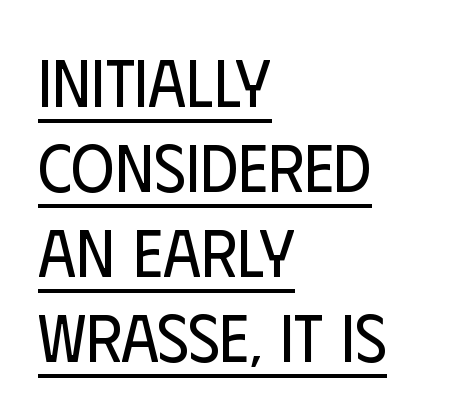
{"serif": "no", "italic": "no", "bold": "no", "weight": "regular", "width": "condensed", "stroke_contrast": "low", "x_height": "large", "monospaced": "no", "underline": "yes", "align": "left", "line_spacing": "normal", "line_spacing_ratio": 1.27, "letter_spacing": "normal", "letter_spacing_em": 0.0, "glyph_px": 67}
